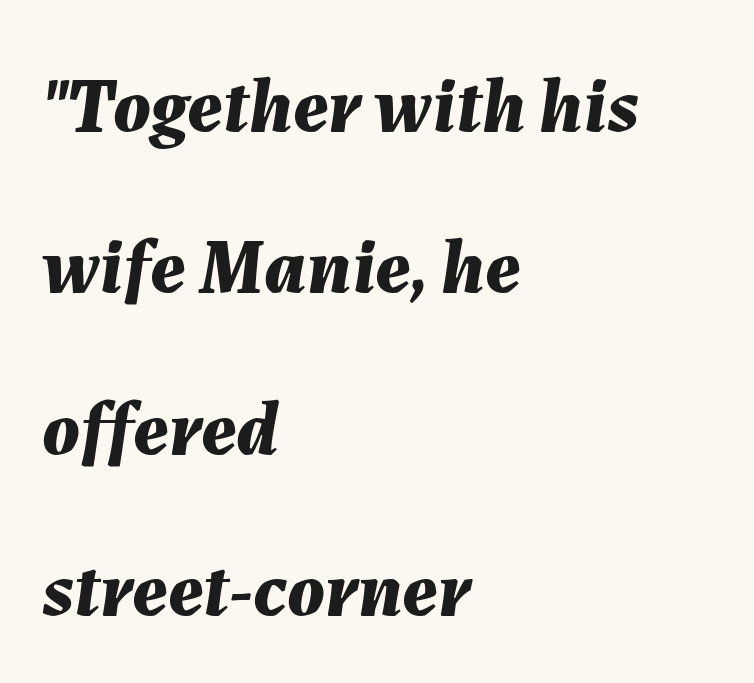
Is the type bold? Yes — the strokes are clearly thick and heavy. This sample uses plain, unmodified letter spacing. Observe the lean: these are italic letterforms. Does the leading feel generous? Absolutely, it's lavish. A student would call this left alignment; a typographer would say flush left, rag right. Each row of text sits above clean, open space.
